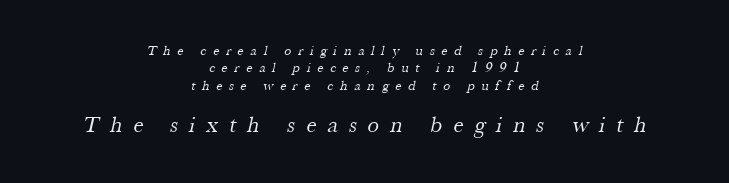
The image shows 23 px text type; set centered, normal line spacing (1.25x), unusually wide letter spacing (+0.49 em), not underlined; the second (bottom) block is 1.64x larger.
